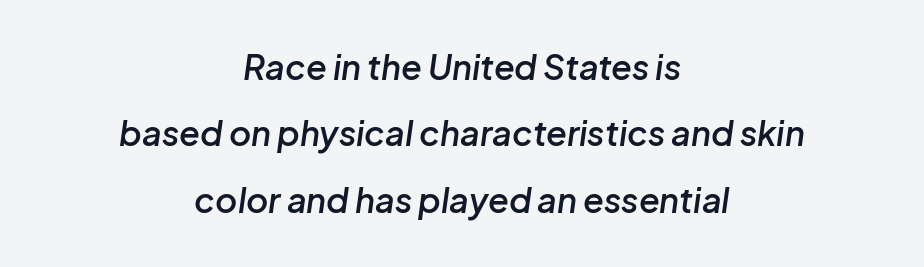
Stroke thickness is moderately raised; the sample reads as semibold. Quick note: underline off. Leftover space on each line is divided equally before and after the words. Looks like regular typesetting: each glyph gets only the width it needs.
